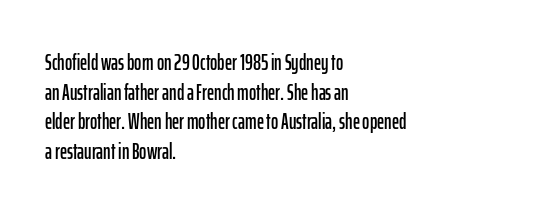
The image shows 22 px text type, upright; set left-aligned, normal line spacing (1.35x), normal letter spacing, not underlined.
